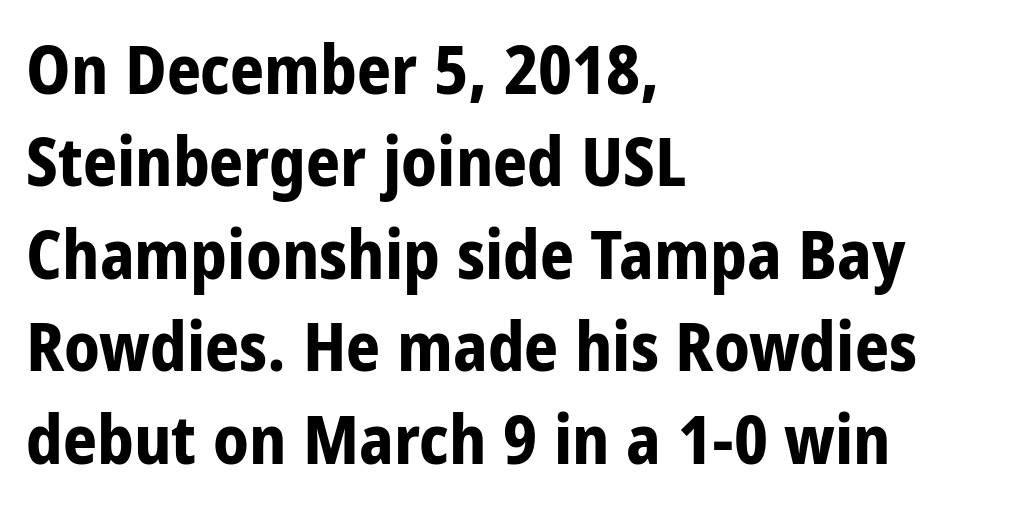
Line spacing here is normal. The type sits square on the baseline with zero lean. Standard letterfit; no display-style spreading of the glyphs. The letters advance in unequal steps, a hallmark of proportional type. No word sits above an underline.
